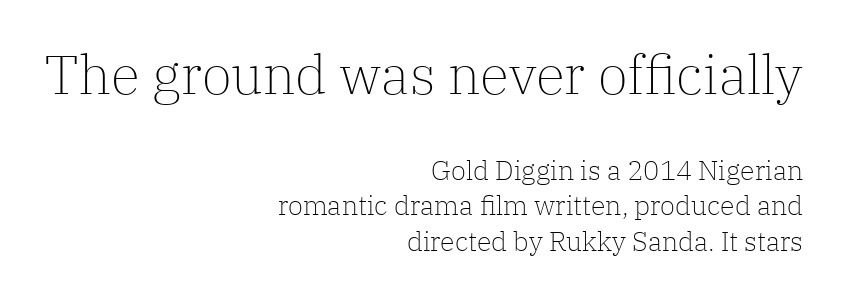
{"serif": "yes", "italic": "no", "bold": "no", "weight": "light", "width": "normal", "stroke_contrast": "low", "x_height": "medium", "monospaced": "no", "underline": "no", "align": "right", "line_spacing": "normal", "line_spacing_ratio": 1.31, "letter_spacing": "normal", "letter_spacing_em": 0.0, "larger_block": "first", "size_ratio": 2.0, "glyph_px": 54}
